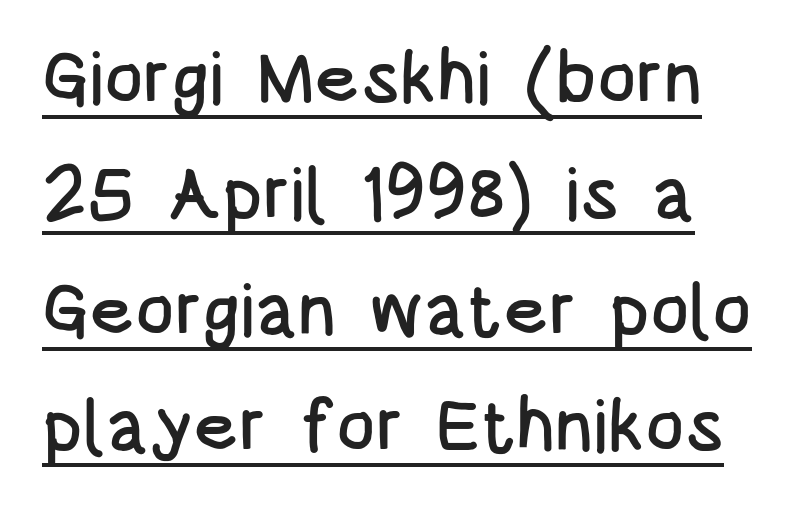
The image shows 73 px condensed sans-serif type, upright; set normal line spacing (1.59x), normal letter spacing, underlined; low stroke contrast and a large x-height.
